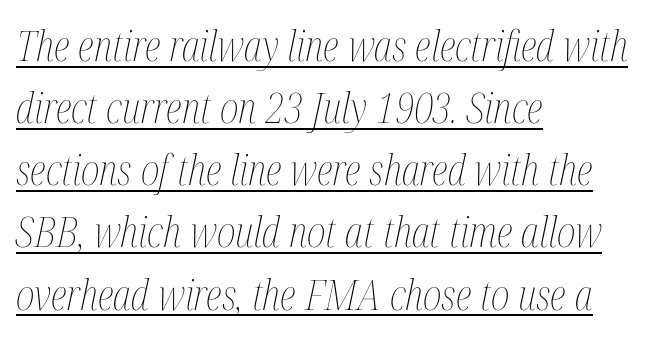
Q: Is the text bold? A: No.
Q: Is the text italic (slanted)? A: Yes, it leans right by about 12 degrees.
Q: Is the text underlined? A: Yes.
Q: How is the paragraph aligned? A: Left-aligned.
Q: Is the spacing between letters normal or unusually wide? A: Normal.
Q: Is the spacing between lines tight, normal or loose? A: Normal.
Q: Width (condensed, normal, or wide)? A: Condensed.
Q: Stroke contrast? A: Medium.
Q: x-height? A: Medium.
Q: Monospaced? A: No.
